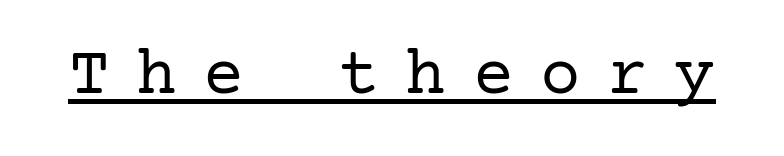
The image shows 68 px regular-weight serif type, upright; set unusually wide letter spacing (+0.39 em), underlined; low stroke contrast and a medium x-height.
